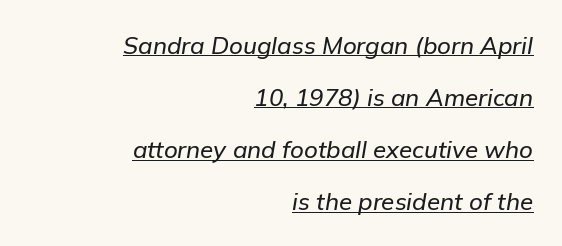
The image shows 24 px text type, italic (leaning right); set right-aligned, loose line spacing (2.17x), normal letter spacing, underlined.
